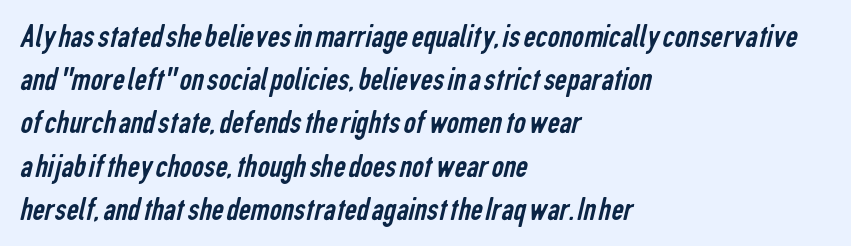
The image shows 34 px regular-weight, condensed sans-serif type; set left-aligned, normal line spacing (1.27x), normal letter spacing, not underlined; low stroke contrast and a medium x-height.
